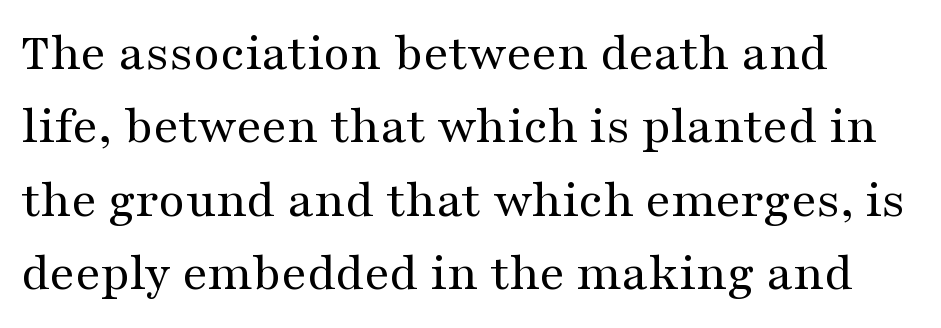
The image shows 54 px regular-weight, wide serif type, upright; set left-aligned, normal line spacing (1.36x), normal letter spacing, not underlined; medium stroke contrast and a medium x-height.
